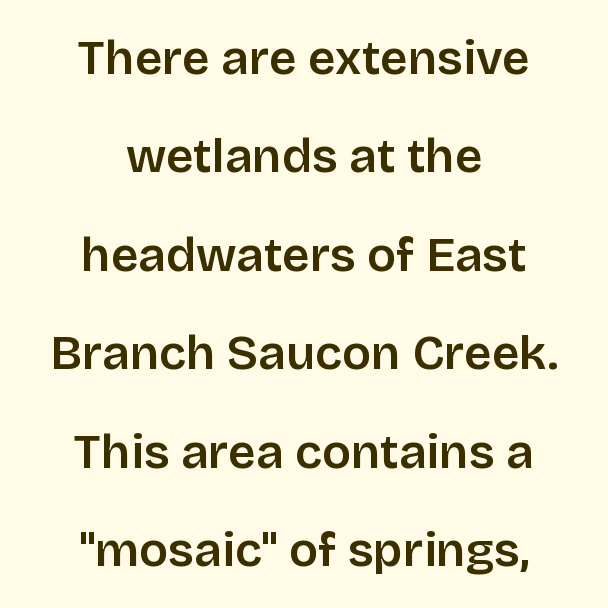
Q: Is the text bold? A: Semi-bold.
Q: Is the text italic (slanted)? A: No, it is upright.
Q: Is the typeface a serif or a sans-serif typeface? A: Sans-serif.
Q: Is the text underlined? A: No.
Q: How is the paragraph aligned? A: Centered.
Q: Is the spacing between letters normal or unusually wide? A: Normal.
Q: Is the spacing between lines tight, normal or loose? A: Loose.
Q: Width (condensed, normal, or wide)? A: Normal.
Q: Stroke contrast? A: Low.
Q: x-height? A: Large.
Q: Monospaced? A: No.
